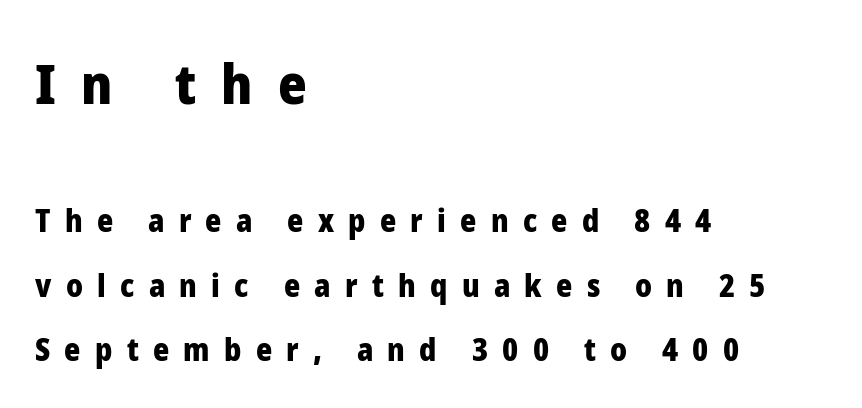
The image shows 55 px heavy sans-serif type, upright; set left-aligned, loose line spacing (2.08x), unusually wide letter spacing (+0.46 em), not underlined; the first (top) block is 1.77x larger; low stroke contrast and a medium x-height.
